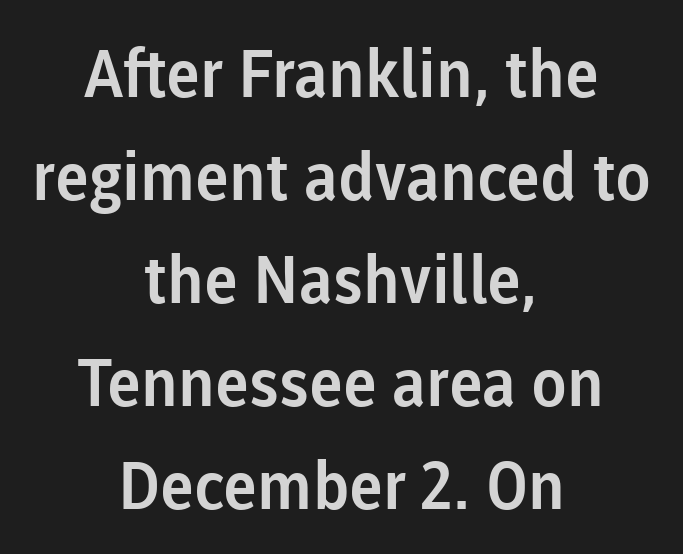
{"serif": "no", "italic": "no", "width": "normal", "stroke_contrast": "low", "x_height": "medium", "monospaced": "no", "underline": "no", "align": "center", "line_spacing": "normal", "line_spacing_ratio": 1.56, "letter_spacing": "normal", "letter_spacing_em": 0.0, "glyph_px": 66}
